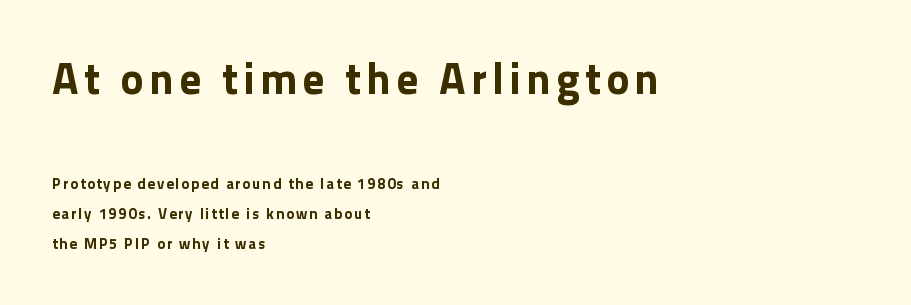
The designer went with a sans here, leaving each stem footless. Between these two stacked blocks, the higher one wins on size. The designer dialed line spacing up above the default. Descender tails drop into unmarked territory.
